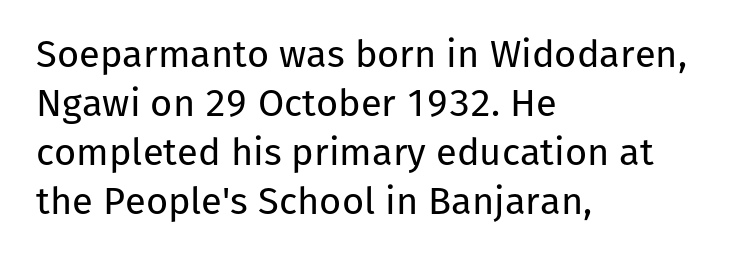
Observe the ordinary spacing: letters are neighbours, not strangers. The line-height multiplier appears to be the usual default. The string is rendered with underlining switched off. Does the copy run flush right? No — it runs flush left.
